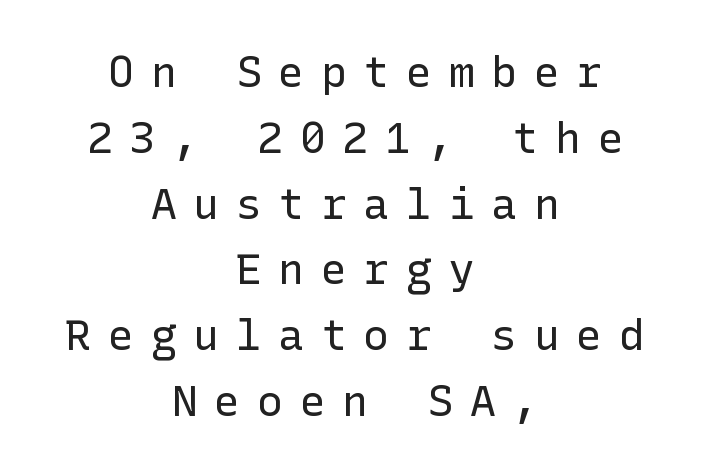
Q: Is the text bold? A: No.
Q: Is the text italic (slanted)? A: No, it is upright.
Q: Is the typeface a serif or a sans-serif typeface? A: Sans-serif.
Q: Is the text underlined? A: No.
Q: How is the paragraph aligned? A: Centered.
Q: Is the spacing between letters normal or unusually wide? A: Unusually wide.
Q: Is the spacing between lines tight, normal or loose? A: Normal.
Q: Width (condensed, normal, or wide)? A: Normal.
Q: Stroke contrast? A: Low.
Q: x-height? A: Medium.
